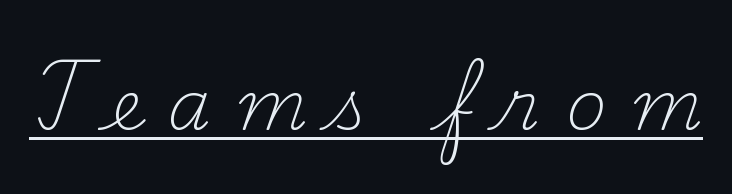
The image shows 70 px light type; set unusually wide letter spacing (+0.37 em), underlined; medium stroke contrast and a small x-height.
